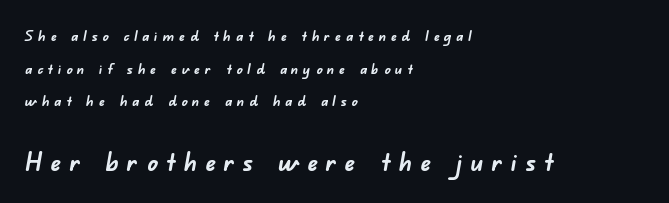
{"bold": "yes", "underline": "no", "align": "left", "line_spacing": "loose", "line_spacing_ratio": 2.18, "letter_spacing": "wide", "letter_spacing_em": 0.31, "larger_block": "second", "size_ratio": 1.73, "glyph_px": 26}
